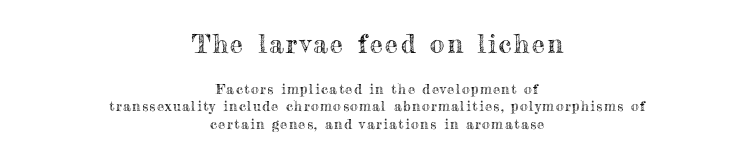
{"italic": "no", "underline": "no", "align": "center", "line_spacing_ratio": 1.24, "larger_block": "first", "size_ratio": 1.86, "glyph_px": 26}
